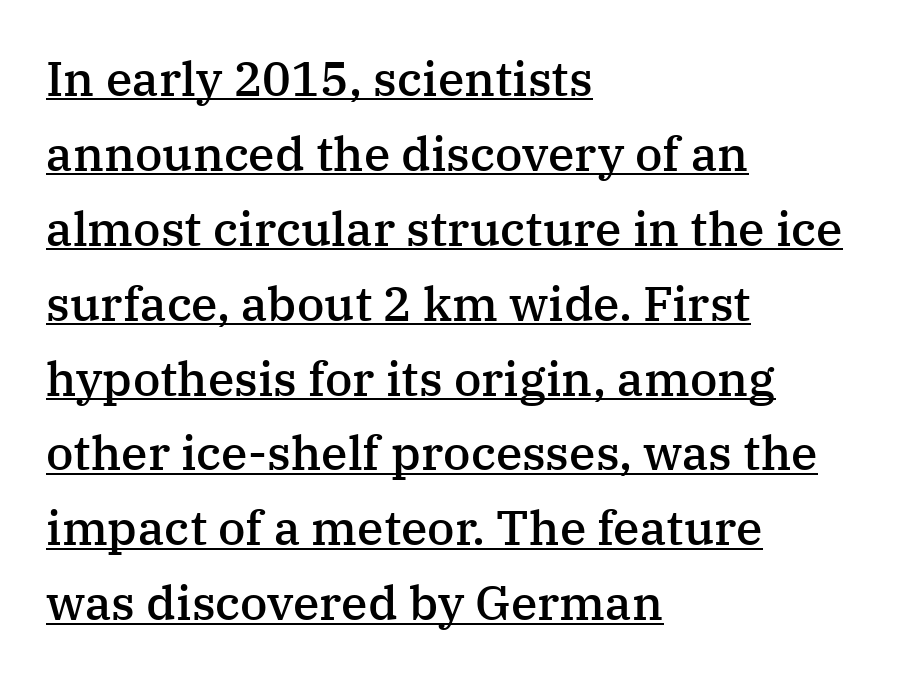
The image shows 48 px semibold serif type, upright; set left-aligned, normal line spacing (1.56x), normal letter spacing, underlined; medium stroke contrast and a medium x-height.
